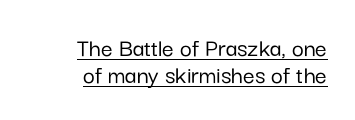
The image shows 26 px text type, upright; set right-aligned, tight line spacing (1.04x), normal letter spacing, underlined.
